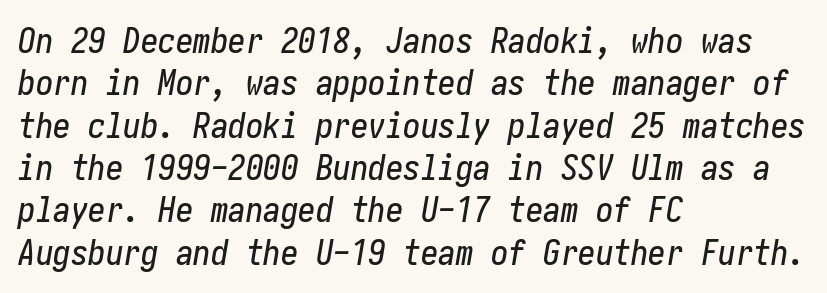
Q: Is the text italic (slanted)? A: Yes, it leans right by about 10 degrees.
Q: Is the text underlined? A: No.
Q: How is the paragraph aligned? A: Left-aligned.
Q: Is the spacing between letters normal or unusually wide? A: Normal.
Q: Width (condensed, normal, or wide)? A: Condensed.
Q: Stroke contrast? A: Low.
Q: x-height? A: Medium.
